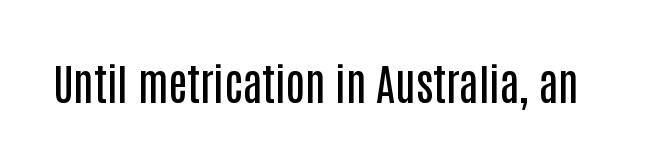
Q: Is the text bold? A: Semi-bold.
Q: Is the text italic (slanted)? A: No, it is upright.
Q: Is the typeface a serif or a sans-serif typeface? A: Sans-serif.
Q: Is the text underlined? A: No.
Q: Is the spacing between letters normal or unusually wide? A: Normal.
Q: Width (condensed, normal, or wide)? A: Condensed.
Q: Stroke contrast? A: Low.
Q: x-height? A: Large.
Q: Monospaced? A: No.
